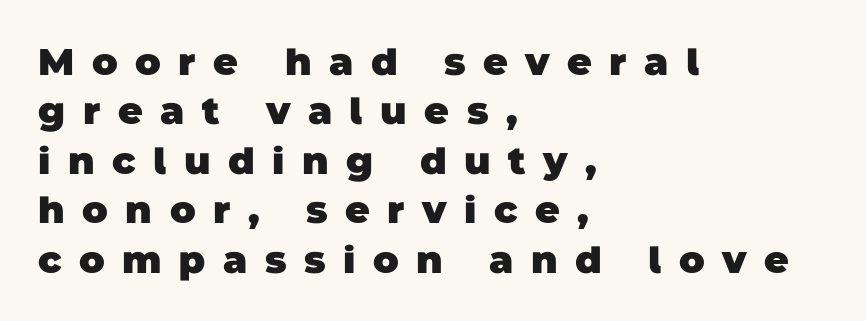
{"serif": "no", "bold": "yes", "weight": "heavy", "width": "normal", "stroke_contrast": "low", "x_height": "large", "monospaced": "no", "underline": "no", "align": "left", "line_spacing": "normal", "line_spacing_ratio": 1.3, "letter_spacing": "wide", "letter_spacing_em": 0.46, "glyph_px": 38}
